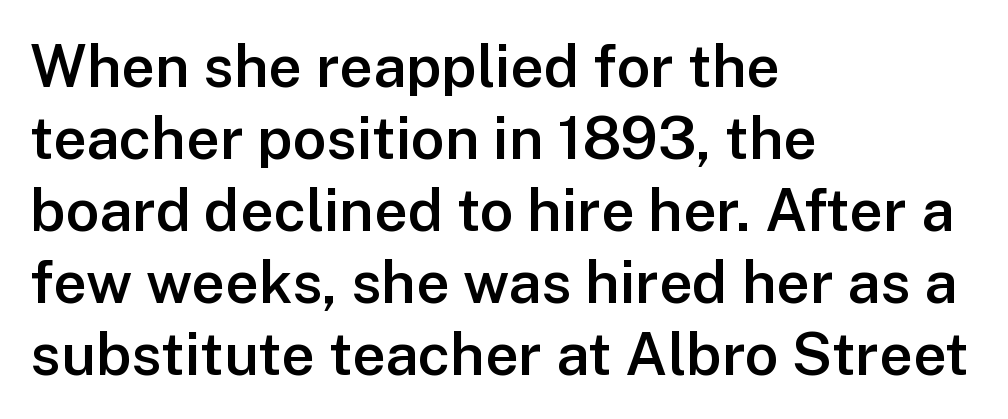
No extra tracking has been applied to these lines. Casual observation: everything's shoved over to the left. Type style note: lacks serifs. As a designer I'd log this as weight 600, semibold. These lines are rendered in a variable-pitch font. The font's upright variant was chosen for this text.
